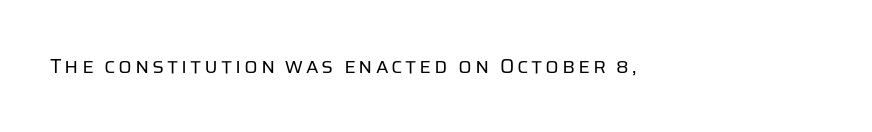
Q: Is the text bold? A: No.
Q: Is the text italic (slanted)? A: No, it is upright.
Q: Is the text underlined? A: No.
